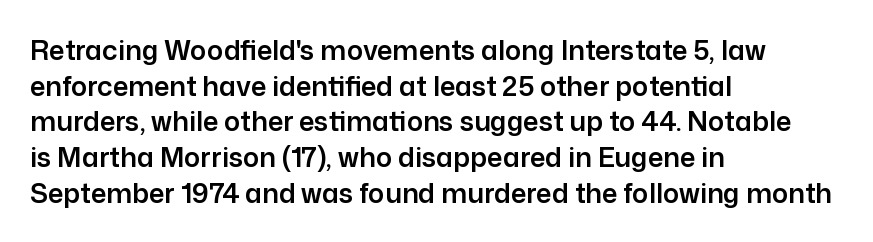
The image shows 27 px text type, upright; set left-aligned, normal line spacing (1.32x), normal letter spacing, not underlined.
